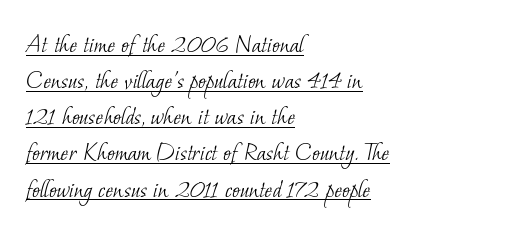
Q: Is the text bold? A: No.
Q: Is the text underlined? A: Yes.
Q: How is the paragraph aligned? A: Left-aligned.
Q: Is the spacing between letters normal or unusually wide? A: Normal.
Q: Is the spacing between lines tight, normal or loose? A: Normal.
